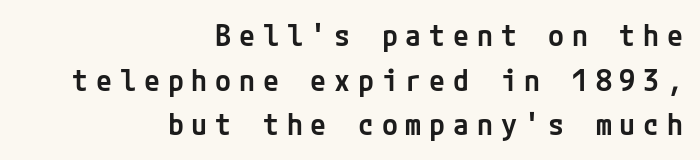
Q: Is the text bold? A: Semi-bold.
Q: Is the text italic (slanted)? A: No, it is upright.
Q: Is the typeface a serif or a sans-serif typeface? A: Sans-serif.
Q: Is the text underlined? A: No.
Q: How is the paragraph aligned? A: Right-aligned.
Q: Is the spacing between letters normal or unusually wide? A: Unusually wide.
Q: Is the spacing between lines tight, normal or loose? A: Normal.
Q: Width (condensed, normal, or wide)? A: Normal.
Q: Stroke contrast? A: Low.
Q: x-height? A: Medium.
